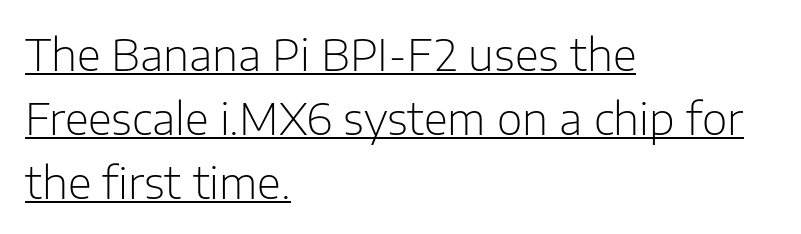
{"serif": "no", "italic": "no", "bold": "no", "weight": "light", "width": "normal", "stroke_contrast": "low", "x_height": "medium", "monospaced": "no", "underline": "yes", "align": "left", "line_spacing": "normal", "line_spacing_ratio": 1.45, "letter_spacing": "normal", "letter_spacing_em": 0.0, "glyph_px": 44}
